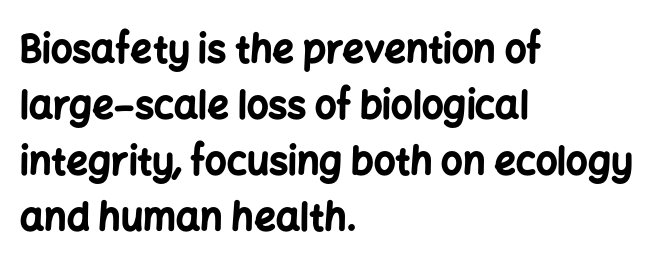
Q: Is the text bold? A: Yes.
Q: Is the text italic (slanted)? A: No, it is upright.
Q: Is the typeface a serif or a sans-serif typeface? A: Sans-serif.
Q: Is the text underlined? A: No.
Q: How is the paragraph aligned? A: Left-aligned.
Q: Is the spacing between letters normal or unusually wide? A: Normal.
Q: Is the spacing between lines tight, normal or loose? A: Normal.
Q: Width (condensed, normal, or wide)? A: Normal.
Q: Stroke contrast? A: Low.
Q: x-height? A: Medium.
Q: Monospaced? A: No.
